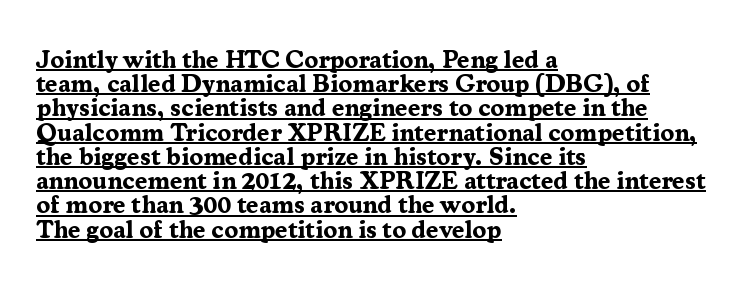
Notice how thick the strokes are: this is what a full bold looks like. This block would grow much taller if given ordinary leading; it's compressed now. Does extra space separate the letters? No, they use regular spacing. Upright lettering throughout.
